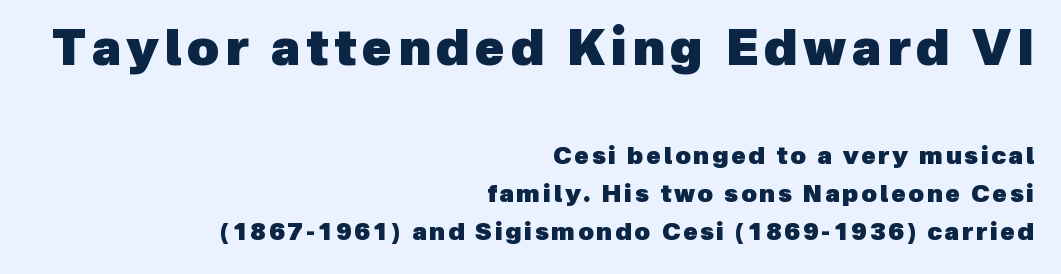
The text block is weighted toward the right margin, trailing off unevenly leftward. The leading is moderate, giving the passage an even texture. Nothing sits at the stroke ends, so this counts as sans-serif. Students, this is bold: see how much ink each stroke carries. The more generous point size was reserved for the upper chunk. Type without underlining.
